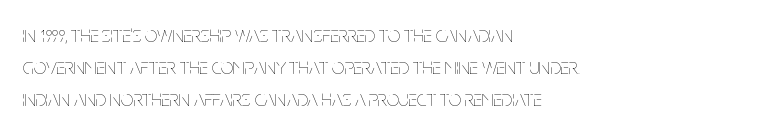
Weight: in the light-to-regular range. These lines keep a tight, regular rhythm from letter to letter. Any mark beneath the type? The region is blank. Left-aligned paragraph, ragged on the right. If you drew a line through each stem, it would be perfectly vertical. Honestly, the row spacing looks completely unremarkable.
